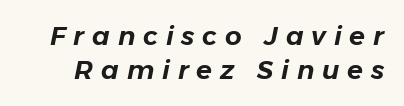
The passage shown leans; its letterforms are oblique. This sample keeps an unexceptional amount of space between lines. The passage shown is not underscored anywhere. Someone cranked the tracking dial way up on this one.
